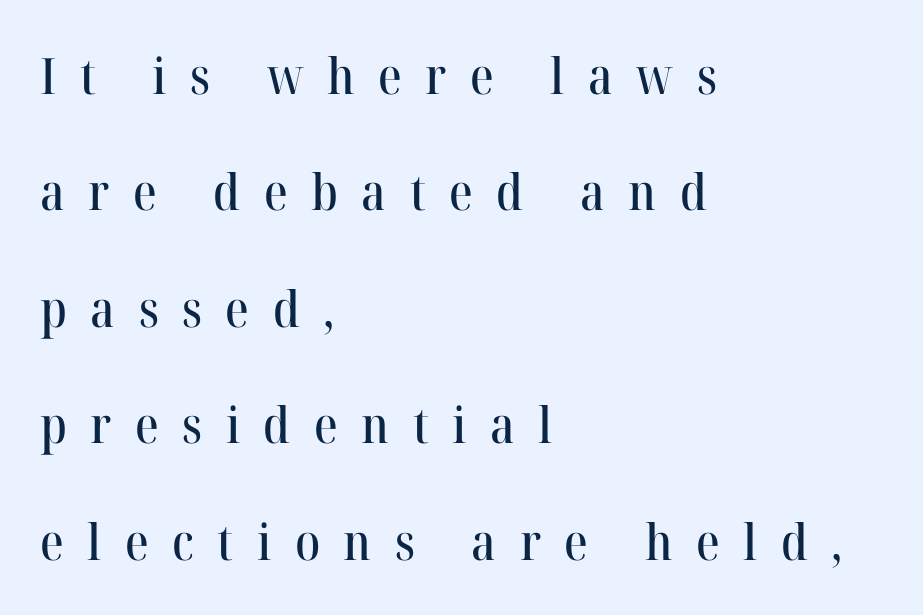
{"serif": "yes", "italic": "no", "width": "normal", "stroke_contrast": "high", "x_height": "medium", "monospaced": "no", "underline": "no", "align": "left", "line_spacing": "loose", "line_spacing_ratio": 2.33, "letter_spacing": "wide", "letter_spacing_em": 0.47, "glyph_px": 50}
